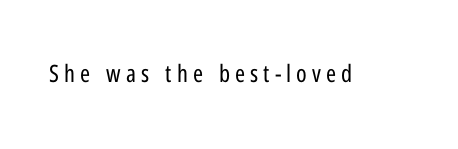
Glyph-to-glyph distance is far greater than everyday printed text. The type sits square on the baseline with zero lean. Stems and bowls with no extra thickness — not bold. Clear beneath every line of the passage.
